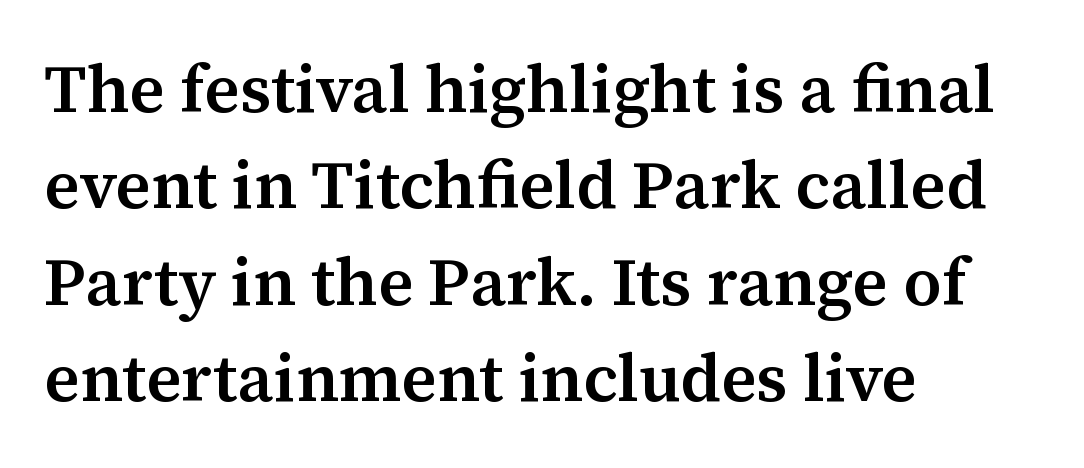
The image shows 67 px semibold serif type, upright; set left-aligned, normal line spacing (1.44x), normal letter spacing, not underlined; medium stroke contrast and a medium x-height.
